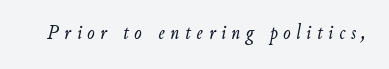
The area under the type is left untouched. The passage shown leans; its letterforms are oblique. The gaps between neighbouring characters are conspicuously large. The letterforms sit at book weight or below.
